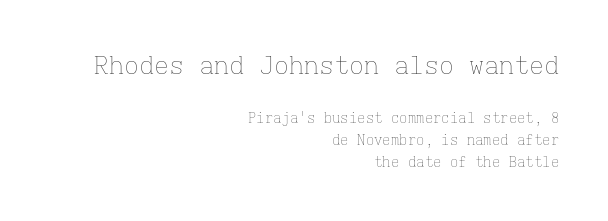
The image shows 25 px text type, upright; set right-aligned, normal line spacing (1.59x), normal letter spacing, not underlined; the first (top) block is 1.79x larger.
